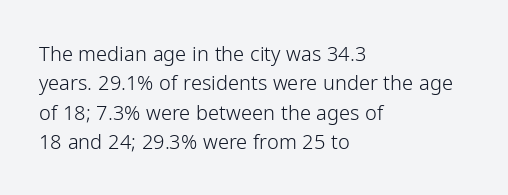
Q: Is the text bold? A: No.
Q: Is the text italic (slanted)? A: No, it is upright.
Q: Is the text underlined? A: No.
Q: How is the paragraph aligned? A: Left-aligned.
Q: Is the spacing between letters normal or unusually wide? A: Normal.
Q: Is the spacing between lines tight, normal or loose? A: Normal.
